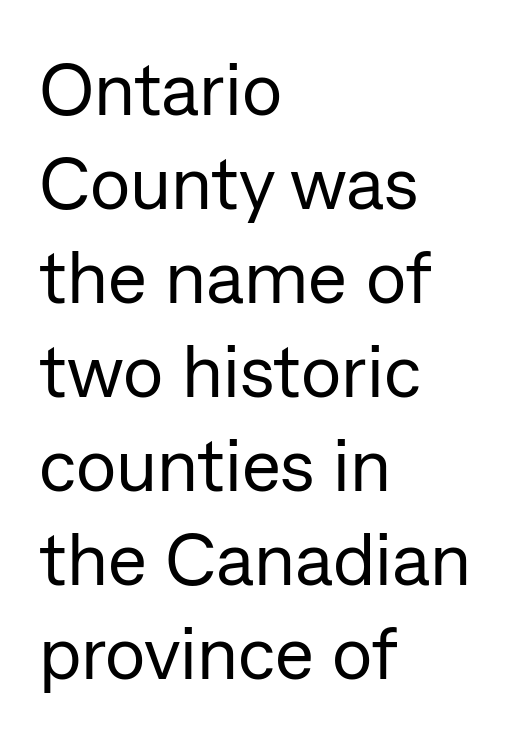
Q: Is the text bold? A: No.
Q: Is the text italic (slanted)? A: No, it is upright.
Q: Is the typeface a serif or a sans-serif typeface? A: Sans-serif.
Q: Is the text underlined? A: No.
Q: How is the paragraph aligned? A: Left-aligned.
Q: Is the spacing between letters normal or unusually wide? A: Normal.
Q: Is the spacing between lines tight, normal or loose? A: Normal.
Q: Width (condensed, normal, or wide)? A: Normal.
Q: Stroke contrast? A: Low.
Q: x-height? A: Medium.
Q: Monospaced? A: No.
